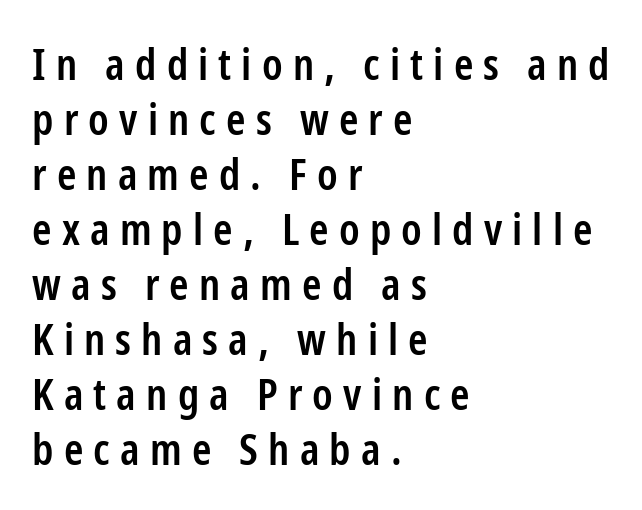
Ascenders rise straight up at ninety degrees. This sample is left-justified, so line endings fall wherever the words run out. Here the glyphs are tracked loosely, breaking word shapes into spaced letters. Proportional: the letters do not fall into vertical columns. These words are printed semibold, heavier than regular yet not bold.
